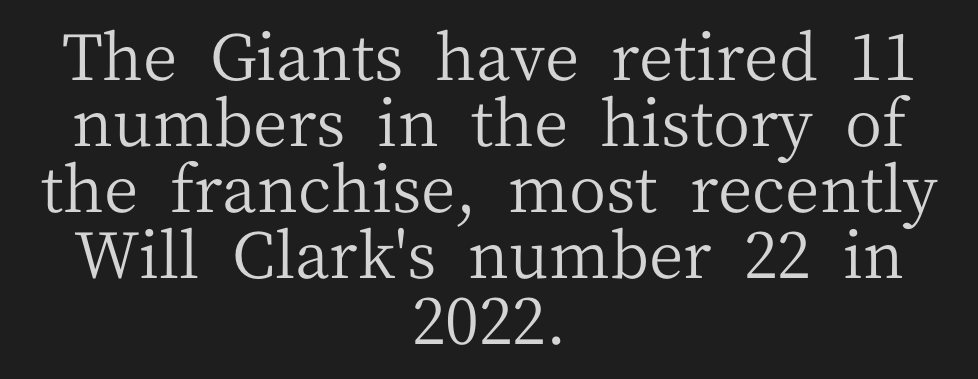
The image shows 64 px regular-weight serif type, upright; set centered, tight line spacing (1.03x), normal letter spacing, not underlined; medium stroke contrast and a medium x-height.
